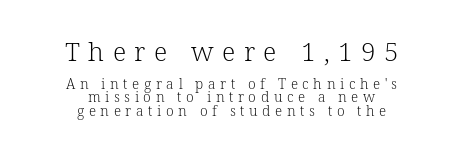
Q: Is the text bold? A: No.
Q: Is the text italic (slanted)? A: No, it is upright.
Q: Is the text underlined? A: No.
Q: How is the paragraph aligned? A: Centered.
Q: Is the spacing between letters normal or unusually wide? A: Unusually wide.
Q: Is the spacing between lines tight, normal or loose? A: Tight.
Q: Which block of text is set in a larger size, the first (top) or the second (bottom)? A: The first (top) one.
